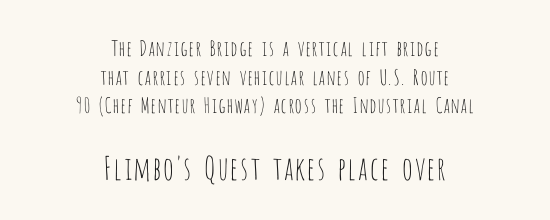
Q: Is the text bold? A: No.
Q: Is the text italic (slanted)? A: No, it is upright.
Q: Is the typeface a serif or a sans-serif typeface? A: Sans-serif.
Q: Is the text underlined? A: No.
Q: How is the paragraph aligned? A: Centered.
Q: Is the spacing between letters normal or unusually wide? A: Normal.
Q: Is the spacing between lines tight, normal or loose? A: Normal.
Q: Which block of text is set in a larger size, the first (top) or the second (bottom)? A: The second (bottom) one.
Q: Width (condensed, normal, or wide)? A: Condensed.
Q: Stroke contrast? A: Low.
Q: x-height? A: Large.
Q: Monospaced? A: No.
